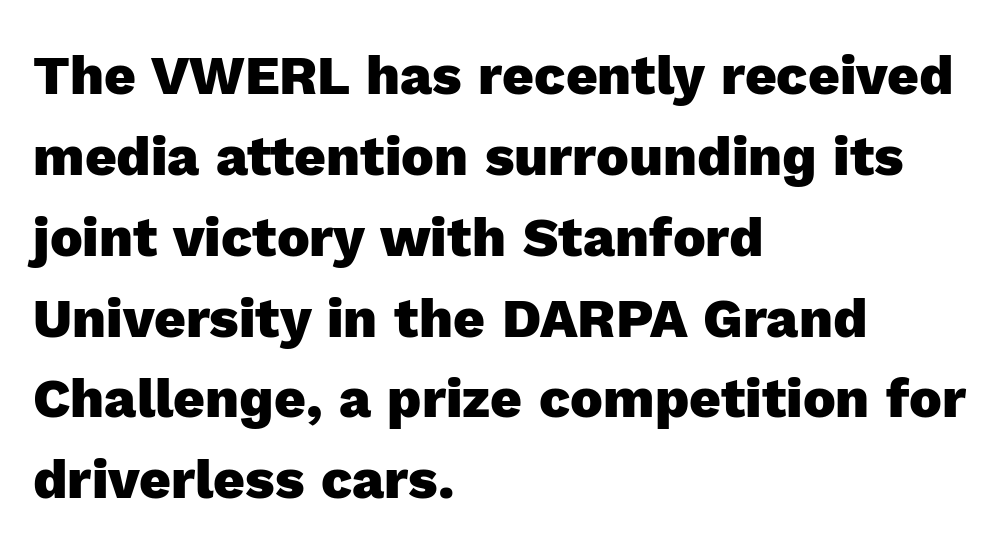
The specimen omits any rule beneath the text block's lines. The type family on display is of the sans-serif kind. Is the type bold? Yes — the strokes are clearly thick and heavy. Is there much room between lines? A standard amount, neither cramped nor airy. This rendering leaves character spacing at its baseline value.
